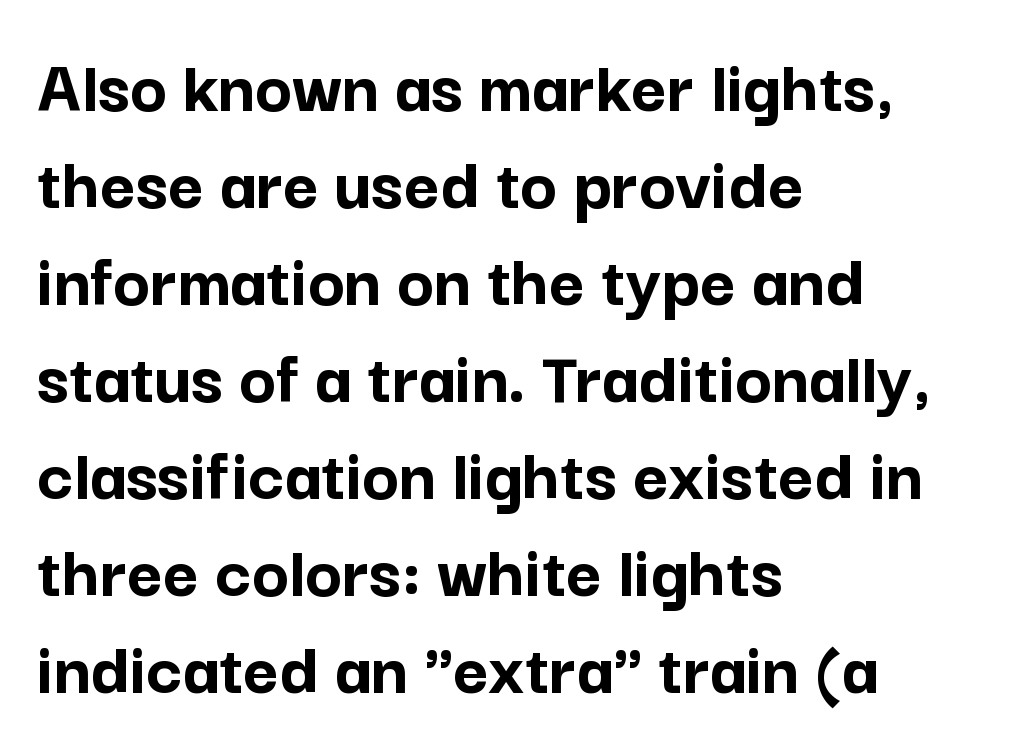
{"serif": "no", "italic": "no", "bold": "yes", "weight": "semibold", "width": "normal", "stroke_contrast": "low", "x_height": "medium", "monospaced": "no", "underline": "no", "align": "left", "line_spacing": "normal", "line_spacing_ratio": 1.26, "letter_spacing": "normal", "letter_spacing_em": 0.0, "glyph_px": 77}
